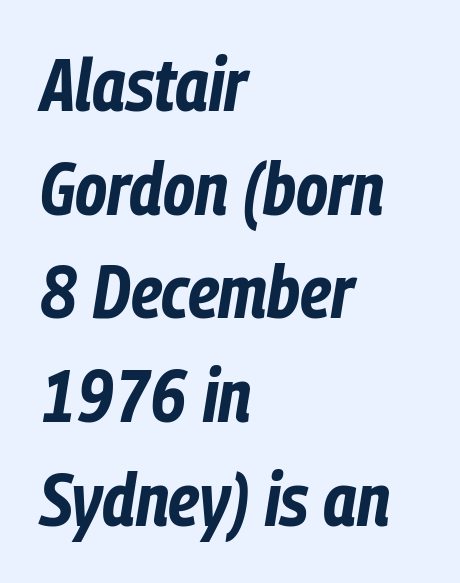
The image shows 73 px bold, condensed type, italic (leaning right); set left-aligned, normal line spacing (1.42x), normal letter spacing, not underlined; low stroke contrast and a medium x-height.
